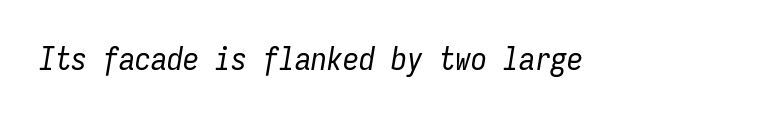
The image shows 32 px regular-weight, condensed type, italic (leaning right), monospaced; set normal letter spacing, not underlined; low stroke contrast and a medium x-height.
